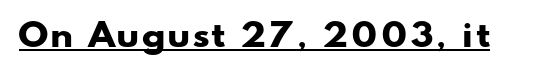
The passage shown is typed in a proportional face where columns would drift. This sample uses a sans-serif face. The passage shown is underscored from start to finish. Summary of weight: heavy, a full bold.
